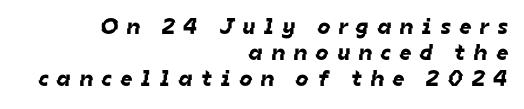
Glance below the letters and you will spot only blank space. Which margin do the lines hug? The right one — the left edge is uneven. What's the leading like? Squeezed, with rows nearly overlapping. Short note: letters widely spaced.
